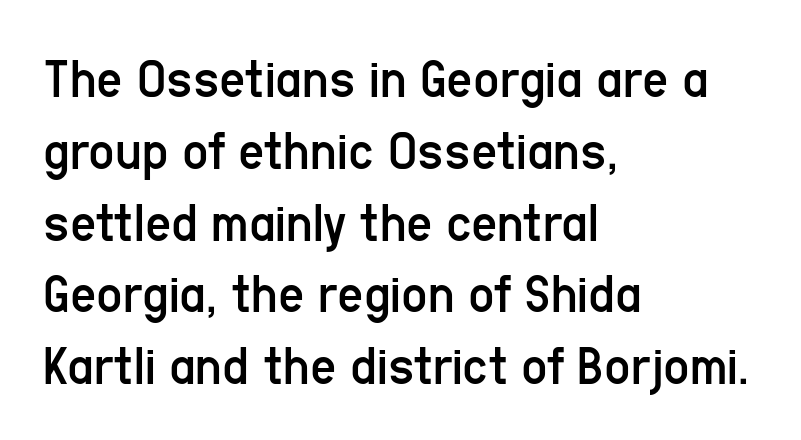
Q: Is the text bold? A: No.
Q: Is the text italic (slanted)? A: No, it is upright.
Q: Is the typeface a serif or a sans-serif typeface? A: Sans-serif.
Q: Is the text underlined? A: No.
Q: How is the paragraph aligned? A: Left-aligned.
Q: Is the spacing between letters normal or unusually wide? A: Normal.
Q: Is the spacing between lines tight, normal or loose? A: Normal.
Q: Width (condensed, normal, or wide)? A: Condensed.
Q: Stroke contrast? A: Low.
Q: x-height? A: Medium.
Q: Monospaced? A: No.
